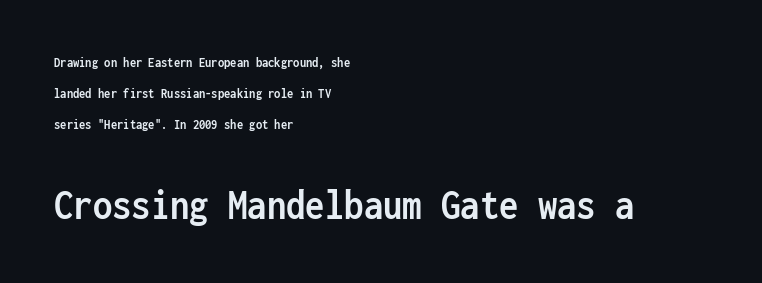
{"serif": "no", "italic": "no", "bold": "yes", "weight": "semibold", "width": "condensed", "stroke_contrast": "low", "x_height": "medium", "monospaced": "yes", "underline": "no", "align": "left", "line_spacing": "loose", "line_spacing_ratio": 2.23, "letter_spacing": "normal", "letter_spacing_em": 0.0, "larger_block": "second", "size_ratio": 3.07, "glyph_px": 43}
